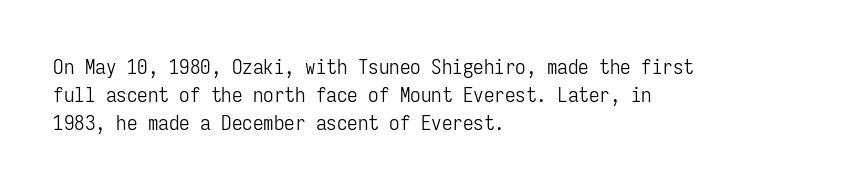
The image shows 21 px text type, upright; set left-aligned, normal line spacing (1.33x), normal letter spacing, not underlined.
